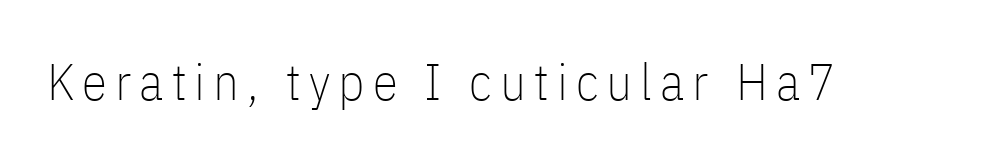
{"serif": "no", "italic": "no", "bold": "no", "weight": "thin", "width": "condensed", "stroke_contrast": "low", "x_height": "medium", "monospaced": "no", "underline": "no", "glyph_px": 51}
